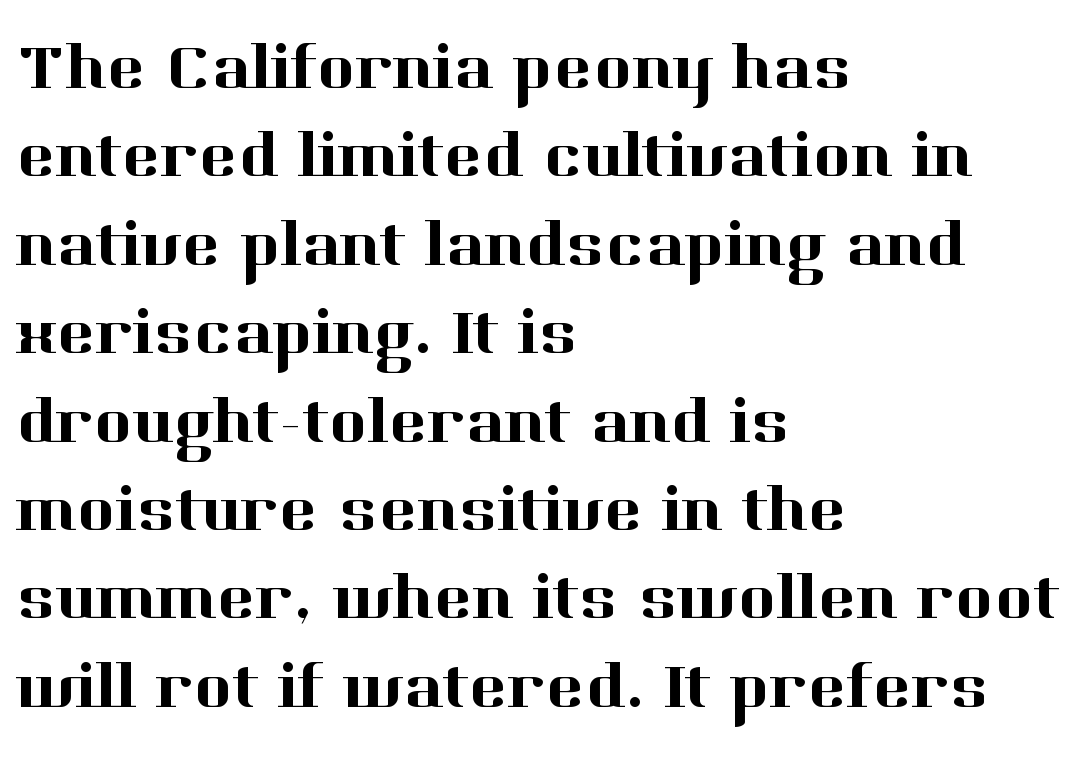
Q: Is the text italic (slanted)? A: No, it is upright.
Q: Is the typeface a serif or a sans-serif typeface? A: Serif.
Q: Is the text underlined? A: No.
Q: How is the paragraph aligned? A: Left-aligned.
Q: Is the spacing between letters normal or unusually wide? A: Normal.
Q: Is the spacing between lines tight, normal or loose? A: Normal.
Q: Width (condensed, normal, or wide)? A: Normal.
Q: Stroke contrast? A: High.
Q: x-height? A: Medium.
Q: Monospaced? A: No.
